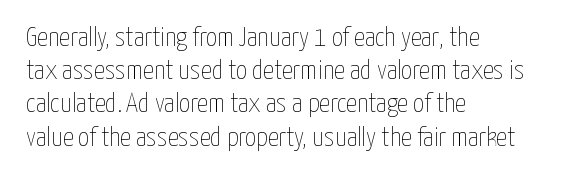
{"italic": "no", "bold": "no", "underline": "no", "align": "left", "line_spacing_ratio": 1.23, "letter_spacing": "normal", "letter_spacing_em": 0.0, "glyph_px": 27}
